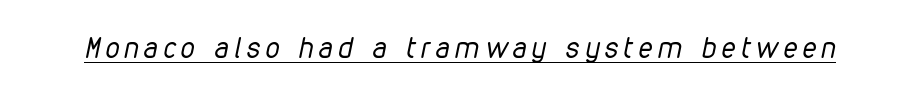
{"italic": "yes", "lean": "right", "slant_degrees": 12, "bold": "no", "weight": "regular", "width": "condensed", "stroke_contrast": "low", "x_height": "medium", "monospaced": "no", "underline": "yes", "letter_spacing": "wide", "letter_spacing_em": 0.2, "glyph_px": 28}
